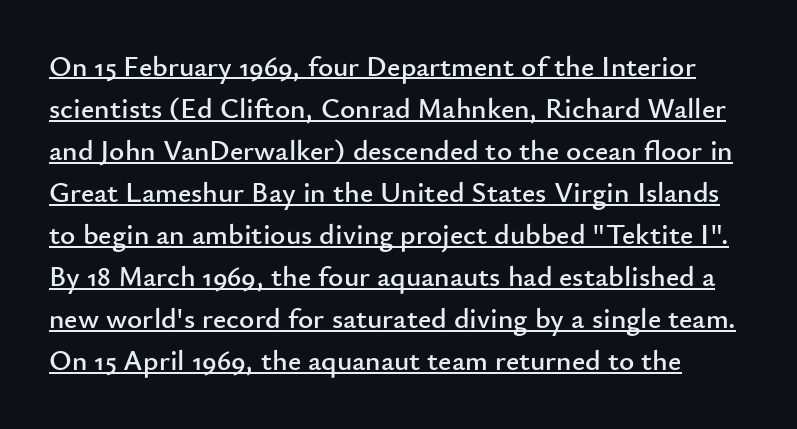
The image shows 29 px sans-serif type, upright; set normal line spacing (1.45x), normal letter spacing, underlined; low stroke contrast and a small x-height.
